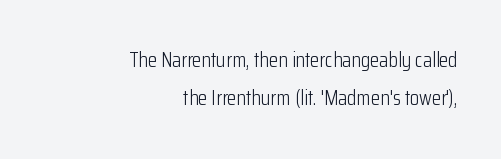
Q: Is the text bold? A: No.
Q: Is the text italic (slanted)? A: No, it is upright.
Q: Is the text underlined? A: No.
Q: How is the paragraph aligned? A: Right-aligned.
Q: Is the spacing between letters normal or unusually wide? A: Normal.
